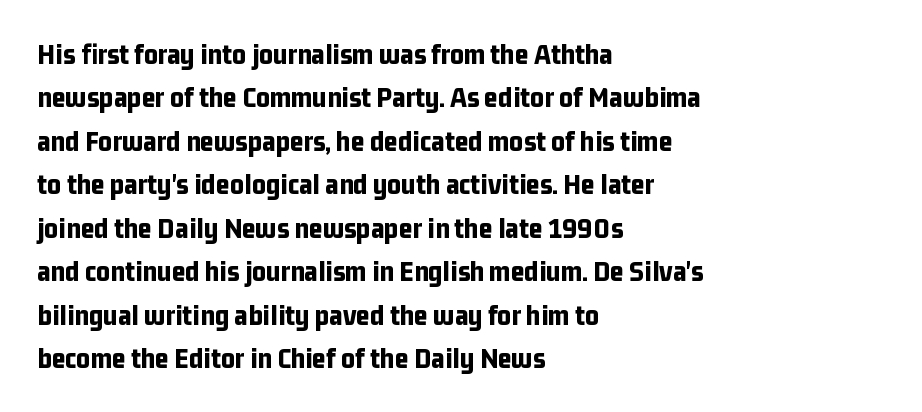
{"serif": "no", "italic": "no", "bold": "yes", "weight": "bold", "width": "condensed", "stroke_contrast": "low", "x_height": "medium", "monospaced": "no", "underline": "no", "align": "left", "line_spacing": "normal", "line_spacing_ratio": 1.45, "letter_spacing": "normal", "letter_spacing_em": 0.0, "glyph_px": 30}
